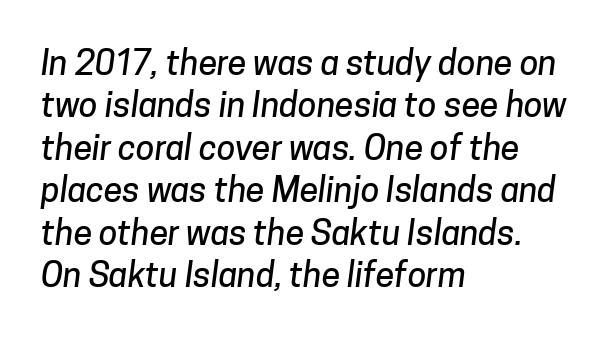
The image shows 34 px sans-serif type; set left-aligned, normal line spacing (1.25x), normal letter spacing, not underlined; low stroke contrast and a medium x-height.
